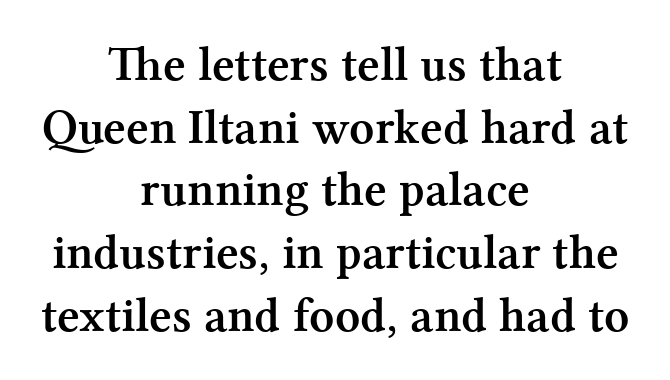
Q: Is the text bold? A: Yes.
Q: Is the text italic (slanted)? A: No, it is upright.
Q: Is the typeface a serif or a sans-serif typeface? A: Serif.
Q: Is the text underlined? A: No.
Q: How is the paragraph aligned? A: Centered.
Q: Is the spacing between letters normal or unusually wide? A: Normal.
Q: Is the spacing between lines tight, normal or loose? A: Normal.
Q: Width (condensed, normal, or wide)? A: Normal.
Q: Stroke contrast? A: Medium.
Q: x-height? A: Medium.
Q: Monospaced? A: No.
